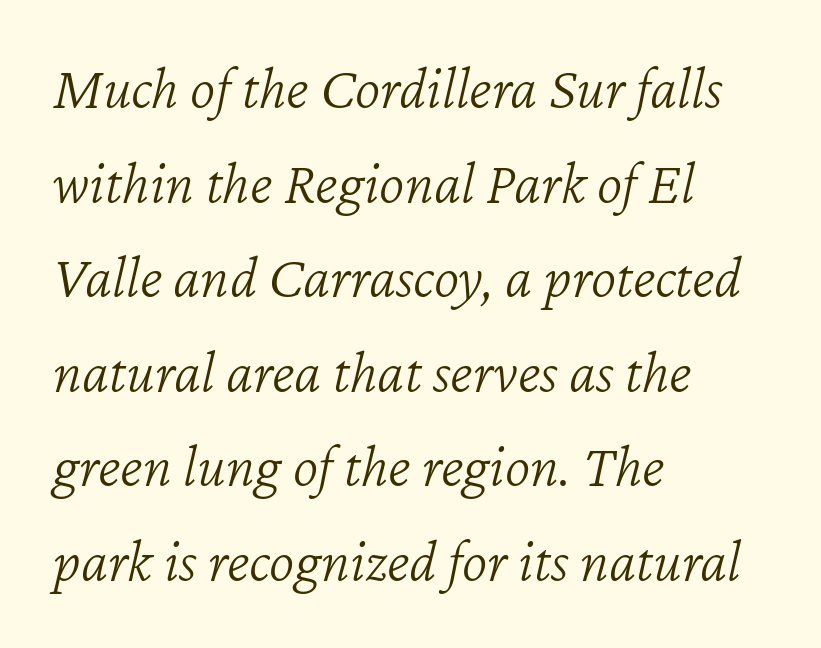
The image shows 61 px light type, italic (leaning right); set left-aligned, normal line spacing (1.55x), normal letter spacing, not underlined; low stroke contrast and a medium x-height.
